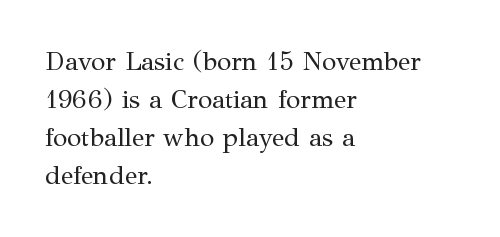
Q: Is the text bold? A: No.
Q: Is the text italic (slanted)? A: No, it is upright.
Q: Is the text underlined? A: No.
Q: How is the paragraph aligned? A: Left-aligned.
Q: Is the spacing between letters normal or unusually wide? A: Normal.
Q: Is the spacing between lines tight, normal or loose? A: Normal.
